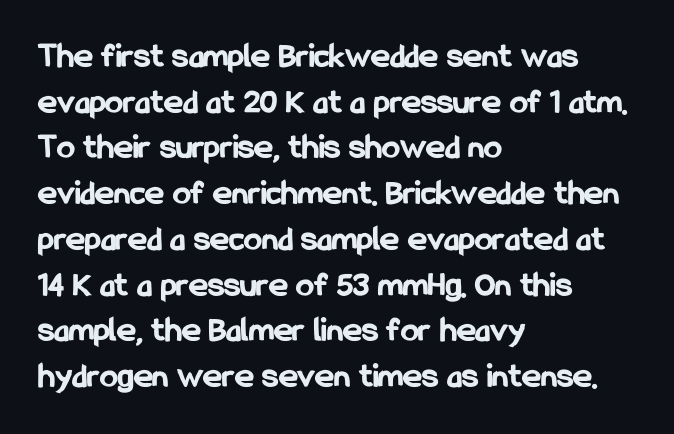
This sample uses a sans-serif face. Compared with typical body copy, the letter spacing here is the same. Students, this is bold: see how much ink each stroke carries. Plain, unruled lines of type. The face used here is proportionally spaced, like ordinary book or web type.
